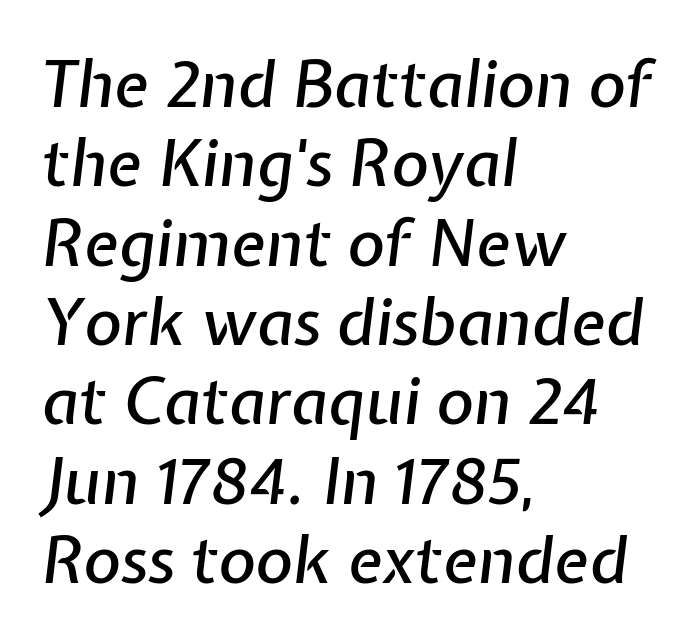
Horizontal alignment here is leftward, the default for most running prose. Nobody drew a line under any word here. Words appear dense and cohesive because spacing is normal. Designer's note — italics engaged. Spacing verdict: proportional, widths tailored to each character.
